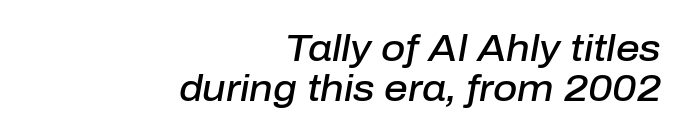
These words are printed semibold, heavier than regular yet not bold. Character widths vary here, with narrow letters taking less room than wide ones. The space directly below the letters is spotless. The ragged edge is on the left, which tells us the setting is flush right. This rendering leaves character spacing at its baseline value.
